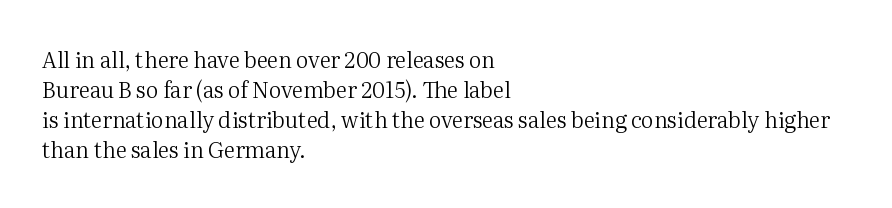
The image shows 22 px text type, upright; set left-aligned, normal line spacing (1.37x), normal letter spacing, not underlined.
